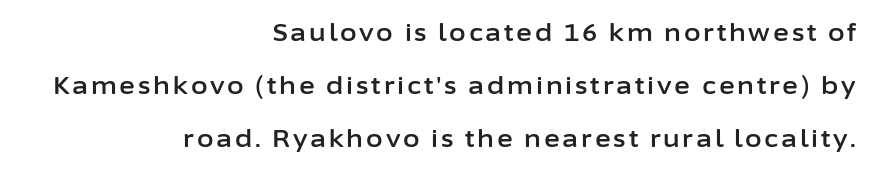
The image shows 24 px text type, upright; set right-aligned, loose line spacing (2.21x), not underlined.
